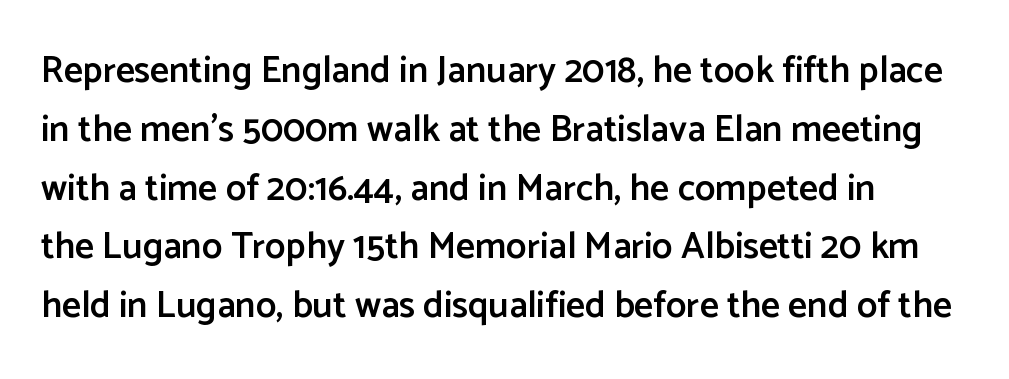
Q: Is the text bold? A: Semi-bold.
Q: Is the text italic (slanted)? A: No, it is upright.
Q: Is the typeface a serif or a sans-serif typeface? A: Sans-serif.
Q: Is the text underlined? A: No.
Q: Is the spacing between letters normal or unusually wide? A: Normal.
Q: Is the spacing between lines tight, normal or loose? A: Normal.
Q: Width (condensed, normal, or wide)? A: Normal.
Q: Stroke contrast? A: Low.
Q: x-height? A: Medium.
Q: Monospaced? A: No.
